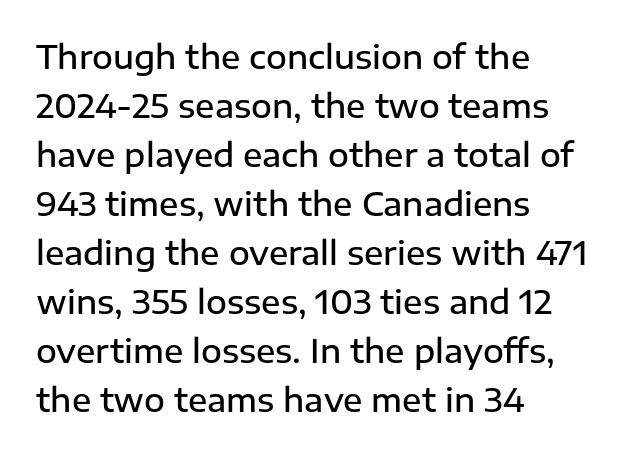
If you drew a line through each stem, it would be perfectly vertical. Character widths vary here, with narrow letters taking less room than wide ones. The typesetting leans somewhat heavy: a semibold. How would I describe the line gaps? Plain and ordinary. Typeset ragged right — the left edge is the straight one.
